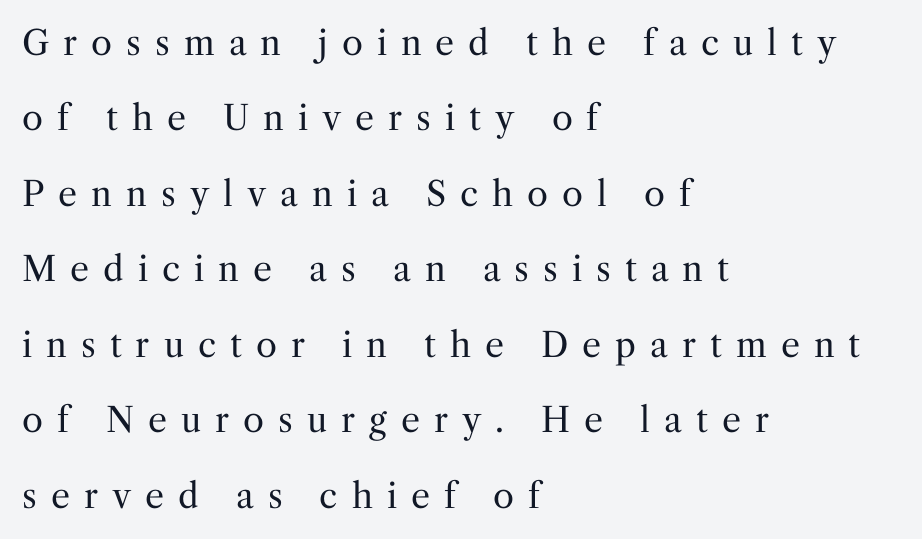
Honestly, the letter spacing is so wide it's the main thing you notice. The glyphs are unaccompanied by any horizontal stroke below them. One-word summary of the alignment: left. The letters advance in unequal steps, a hallmark of proportional type. Do the letters lean? They stand straight. What kind of face is this? One with serifs.
